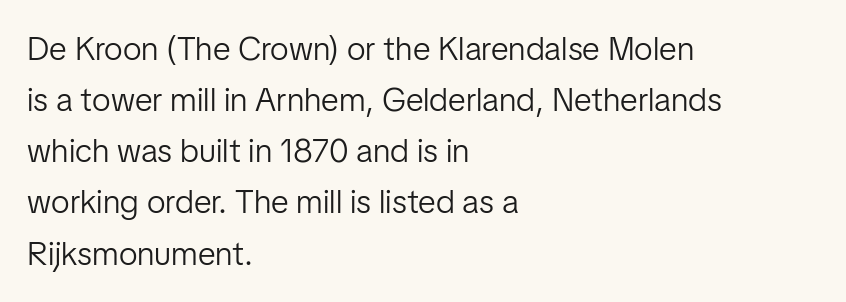
The image shows 33 px light sans-serif type, upright; set left-aligned, normal line spacing (1.55x), normal letter spacing, not underlined; low stroke contrast and a medium x-height.
